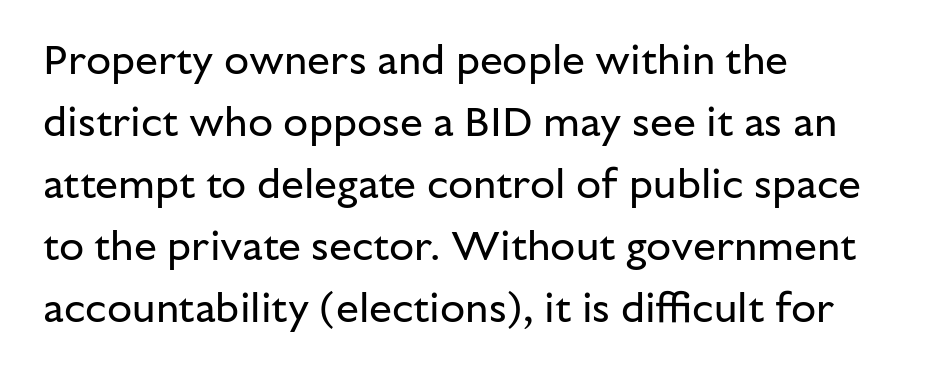
The image shows 41 px regular-weight sans-serif type, upright; set left-aligned, normal line spacing (1.51x), normal letter spacing, not underlined; low stroke contrast and a medium x-height.
